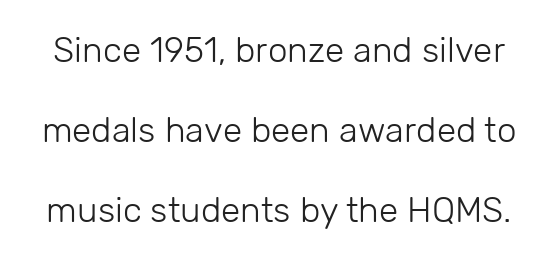
{"serif": "no", "italic": "no", "bold": "no", "weight": "light", "width": "normal", "stroke_contrast": "low", "x_height": "medium", "monospaced": "no", "underline": "no", "line_spacing": "loose", "line_spacing_ratio": 2.29, "letter_spacing": "normal", "letter_spacing_em": 0.0, "glyph_px": 35}
